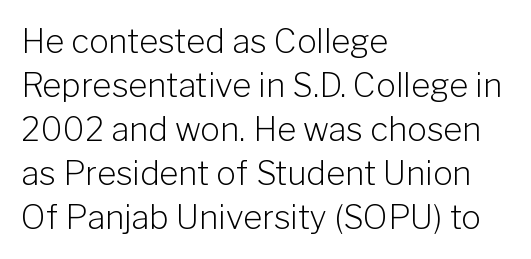
A typesetter would call this proportional, since set widths differ per character. Rule under the text: the space is simply empty. Line starts are locked; line ends wander. Nope, not italic — everything's standing straight. Nobody touched the tracking dial on this one. Nothing heavy about these letters — not bold at all.
